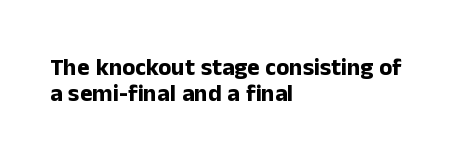
The image shows 24 px bold type, upright; set left-aligned, tight line spacing (1.1x), normal letter spacing, not underlined.
